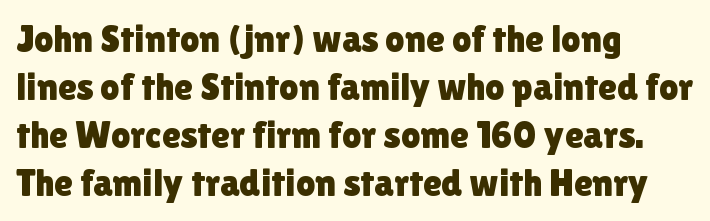
The image shows 38 px sans-serif type, upright; set left-aligned, normal line spacing (1.26x), normal letter spacing, not underlined; low stroke contrast and a medium x-height.
